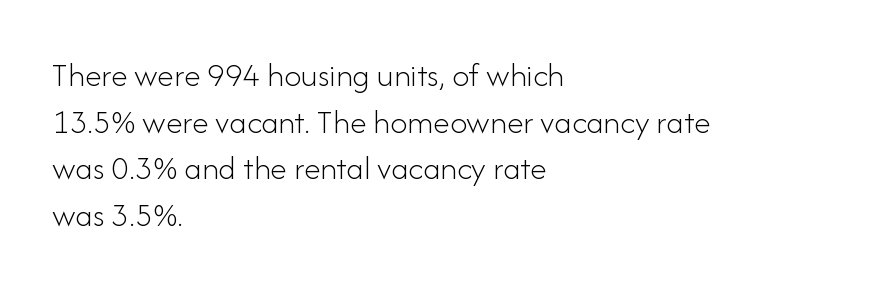
{"serif": "no", "italic": "no", "bold": "no", "weight": "light", "width": "normal", "stroke_contrast": "low", "x_height": "small", "monospaced": "no", "underline": "no", "align": "left", "line_spacing": "normal", "line_spacing_ratio": 1.37, "letter_spacing": "normal", "letter_spacing_em": 0.0, "glyph_px": 34}
